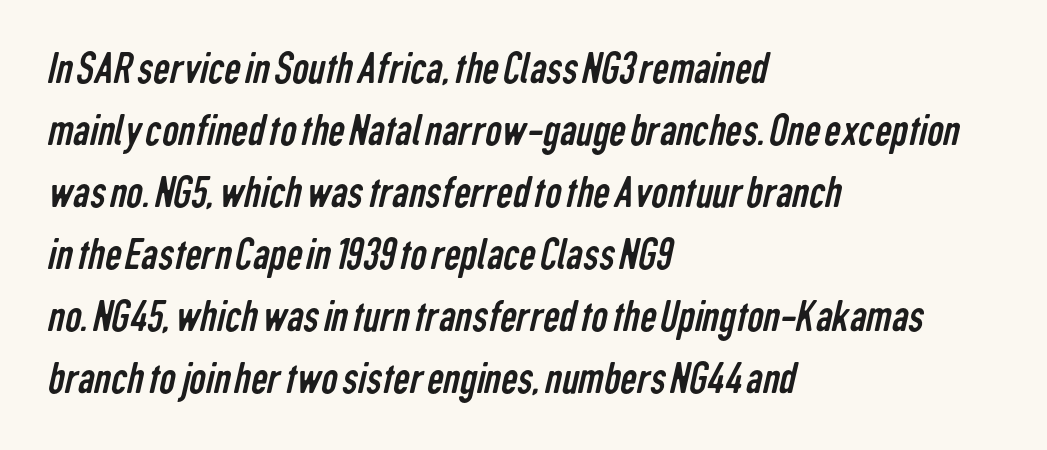
Think of a printed novel: that variable character pitch is what you see here. The weight tops out at a normal text grade. Type style note: lacks serifs. Where is the straight margin? On the left. The designer left line spacing at the default.
